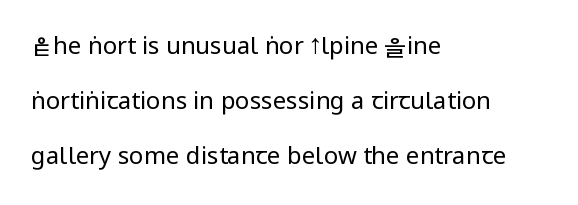
{"italic": "no", "bold": "no", "underline": "no", "align": "left", "line_spacing": "loose", "line_spacing_ratio": 2.29, "letter_spacing": "normal", "letter_spacing_em": 0.0, "glyph_px": 24}
